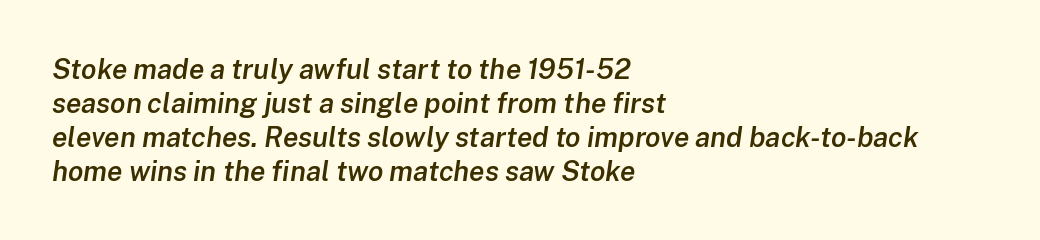
The image shows 28 px semibold type, italic (leaning right); set left-aligned, line spacing 1.21x, normal letter spacing, not underlined; low stroke contrast and a medium x-height.
